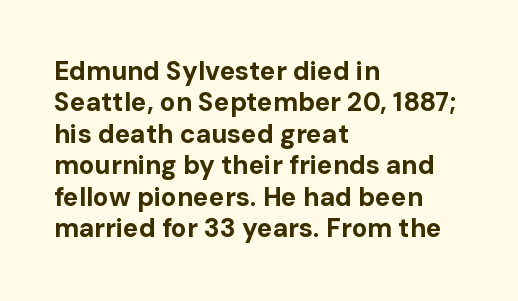
The image shows 26 px bold type, upright; set left-aligned, line spacing 1.21x, normal letter spacing, not underlined.
